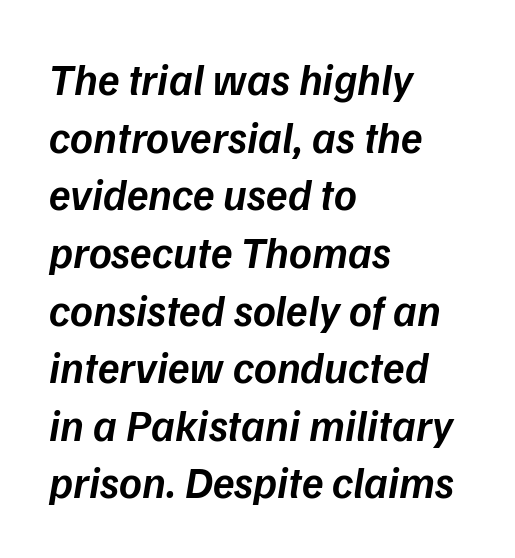
Weight check: semibold — heavier than regular, not quite bold. Characters are canted at an angle relative to the baseline's perpendicular. The tracking reads as untouched default to a designer's eye. The block of text has a typical density, with ordinary space between rows. Looks like regular typesetting: each glyph gets only the width it needs. Quick note: underline off.
